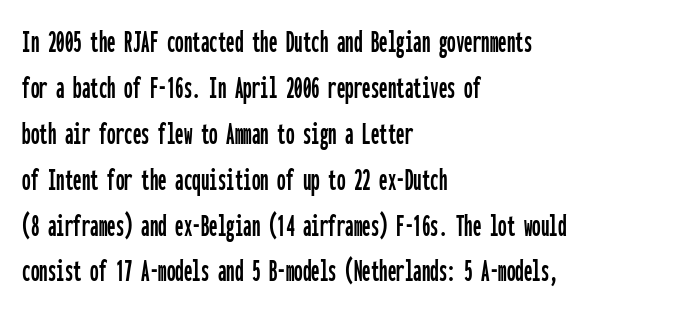
The type family on display is of the sans-serif kind. The face used here is monospaced, like something from a code editor. Tall strokes in this sample are plumb rather than angled. Spacing between characters is what you'd get straight out of the box.
